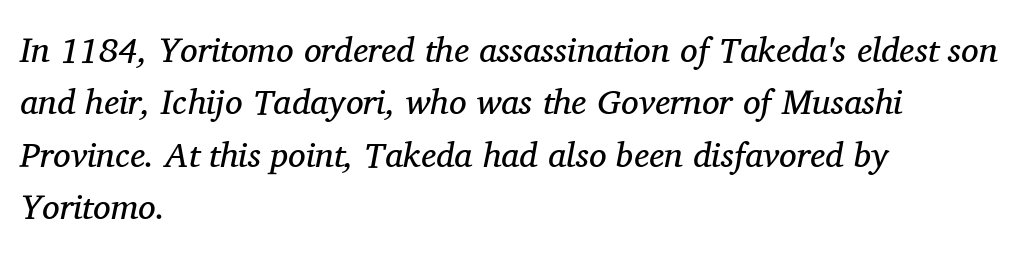
Q: Is the text bold? A: No.
Q: Is the text italic (slanted)? A: Yes, it leans right by about 11 degrees.
Q: Is the typeface a serif or a sans-serif typeface? A: Serif.
Q: Is the text underlined? A: No.
Q: How is the paragraph aligned? A: Left-aligned.
Q: Is the spacing between letters normal or unusually wide? A: Normal.
Q: Is the spacing between lines tight, normal or loose? A: Normal.
Q: Width (condensed, normal, or wide)? A: Normal.
Q: Stroke contrast? A: Medium.
Q: x-height? A: Medium.
Q: Monospaced? A: No.
